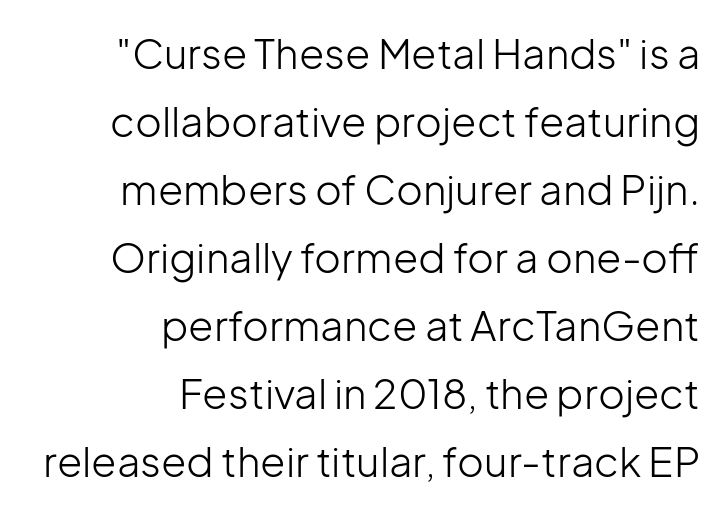
The image shows 41 px light sans-serif type, upright; set right-aligned, normal line spacing (1.66x), normal letter spacing, not underlined; low stroke contrast and a medium x-height.
